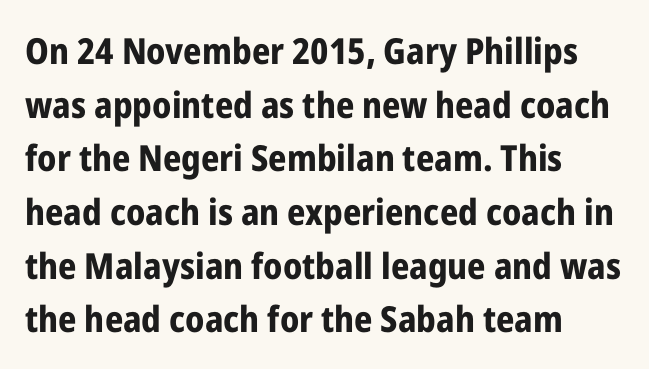
Q: Is the text bold? A: Yes.
Q: Is the text italic (slanted)? A: No, it is upright.
Q: Is the typeface a serif or a sans-serif typeface? A: Sans-serif.
Q: Is the text underlined? A: No.
Q: How is the paragraph aligned? A: Left-aligned.
Q: Is the spacing between letters normal or unusually wide? A: Normal.
Q: Is the spacing between lines tight, normal or loose? A: Normal.
Q: Width (condensed, normal, or wide)? A: Condensed.
Q: Stroke contrast? A: Low.
Q: x-height? A: Medium.
Q: Monospaced? A: No.
